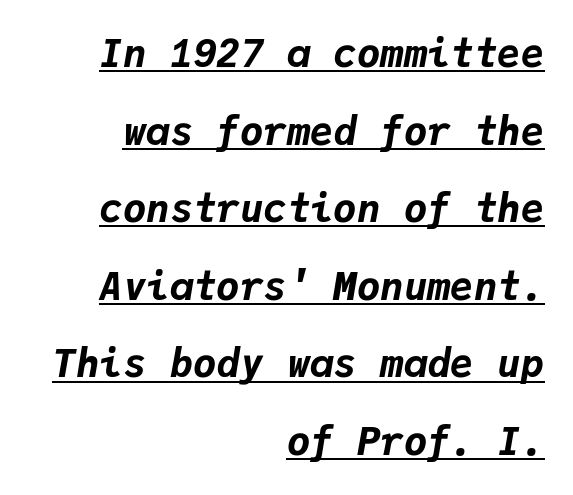
The image shows 39 px bold type, italic (leaning right), monospaced; set right-aligned, loose line spacing (1.99x), normal letter spacing, underlined; low stroke contrast and a medium x-height.
